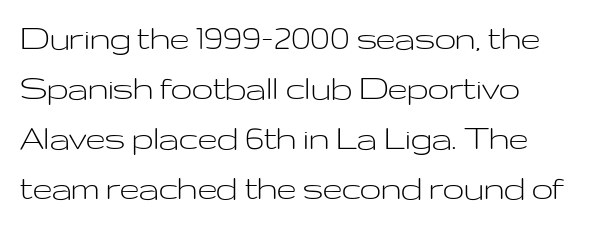
This sample uses plain, unmodified letter spacing. A bare baseline throughout the passage. If you drew a line through each stem, it would be perfectly vertical. The typeface has the unassuming heft of standard copy or less. The typeface chosen for these lines omits serifs. The line-height multiplier appears to be the usual default.
